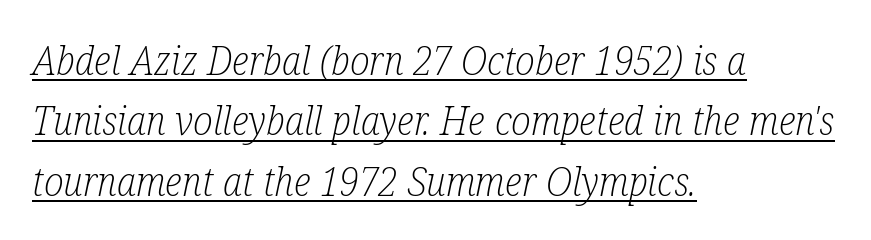
Q: Is the text bold? A: No.
Q: Is the text italic (slanted)? A: Yes, it leans right by about 12 degrees.
Q: Is the typeface a serif or a sans-serif typeface? A: Serif.
Q: Is the text underlined? A: Yes.
Q: How is the paragraph aligned? A: Left-aligned.
Q: Is the spacing between letters normal or unusually wide? A: Normal.
Q: Is the spacing between lines tight, normal or loose? A: Normal.
Q: Width (condensed, normal, or wide)? A: Condensed.
Q: Stroke contrast? A: Low.
Q: x-height? A: Medium.
Q: Monospaced? A: No.
